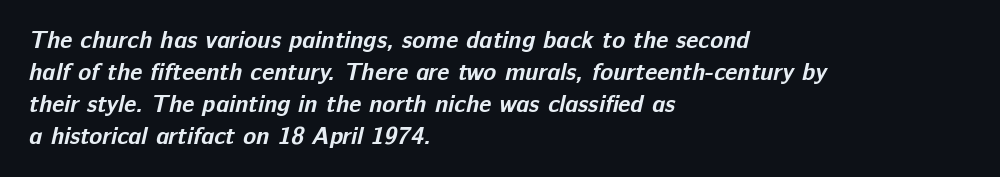
Weight: bold. In CSS terms this would be text-align: left. Plain, unruled lines of type. The passage shown has conventional tracking throughout. Is there much room between lines? A standard amount, neither cramped nor airy.
